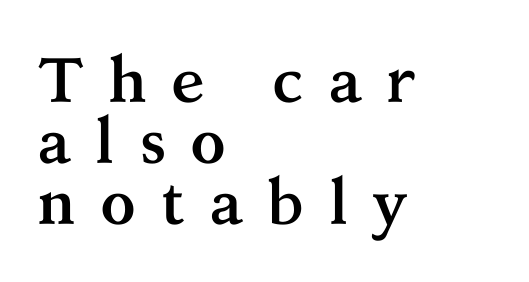
Words float on clear page, feet unadorned. Proportional: the letters do not fall into vertical columns. Casual observation: everything's shoved over to the left. Look at the tracking — it's clearly loosened, letters drifting apart. Is there much room between lines? No — they nearly touch. The letters stand straight up with perfectly vertical stems.
